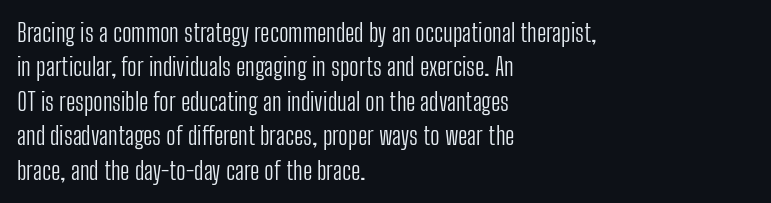
Q: Is the text bold? A: No.
Q: Is the text italic (slanted)? A: No, it is upright.
Q: Is the text underlined? A: No.
Q: How is the paragraph aligned? A: Left-aligned.
Q: Is the spacing between letters normal or unusually wide? A: Normal.
Q: Is the spacing between lines tight, normal or loose? A: Normal.
